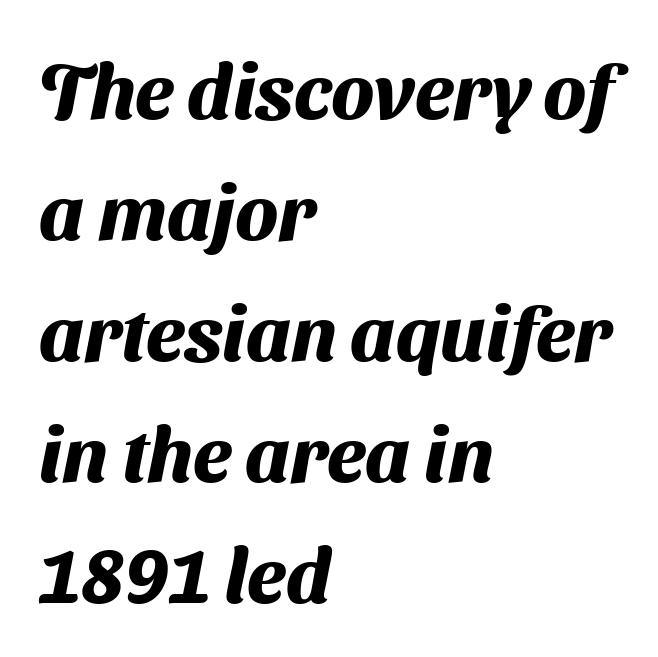
Each word holds together tightly as a unit, with standard inter-letter gaps. Looks like regular typesetting: each glyph gets only the width it needs. This is heavy type, rendered in bold. Line spacing here is normal. You can tell from the bare stems that sans-serif type was used.
